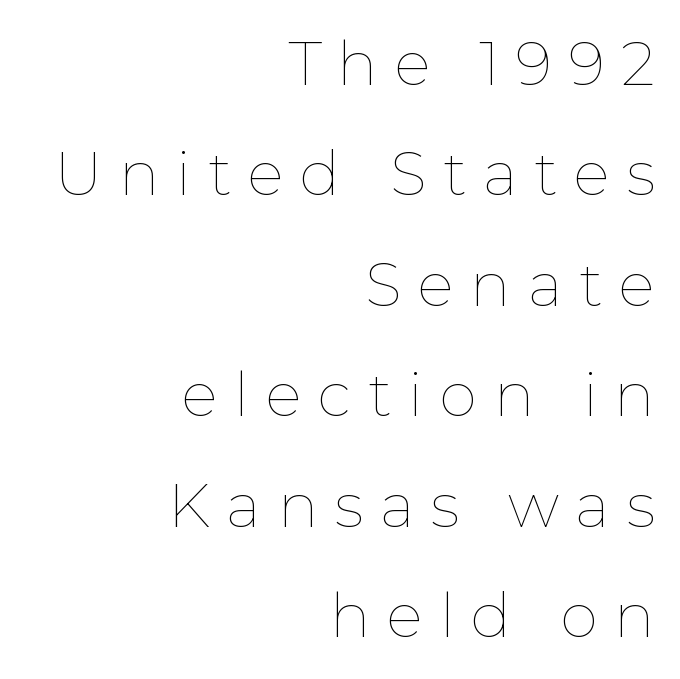
{"italic": "no", "bold": "no", "weight": "thin", "width": "normal", "stroke_contrast": "low", "x_height": "medium", "monospaced": "no", "underline": "no", "align": "right", "line_spacing_ratio": 1.81, "letter_spacing": "wide", "letter_spacing_em": 0.27, "glyph_px": 61}
